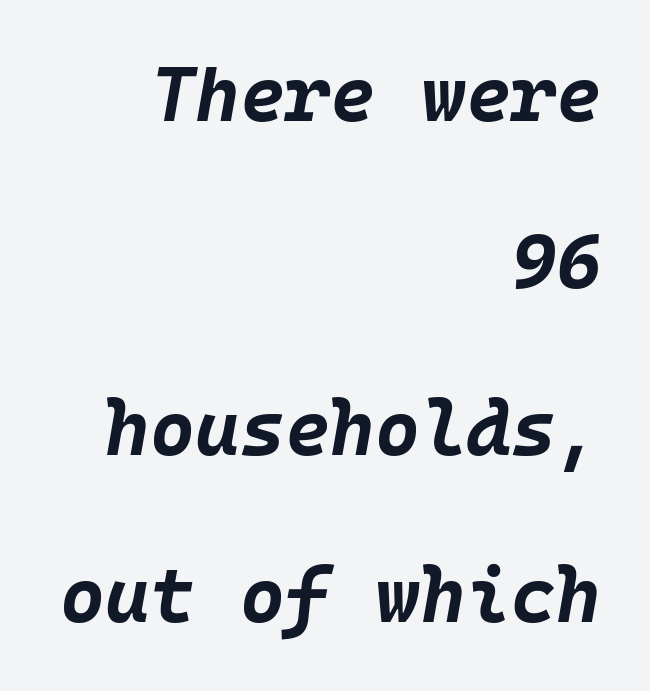
Q: Is the text bold? A: Yes.
Q: Is the text italic (slanted)? A: Yes, it leans right by about 10 degrees.
Q: Is the text underlined? A: No.
Q: How is the paragraph aligned? A: Right-aligned.
Q: Is the spacing between letters normal or unusually wide? A: Normal.
Q: Is the spacing between lines tight, normal or loose? A: Loose.
Q: Width (condensed, normal, or wide)? A: Normal.
Q: Stroke contrast? A: Low.
Q: x-height? A: Large.
Q: Monospaced? A: Yes.
